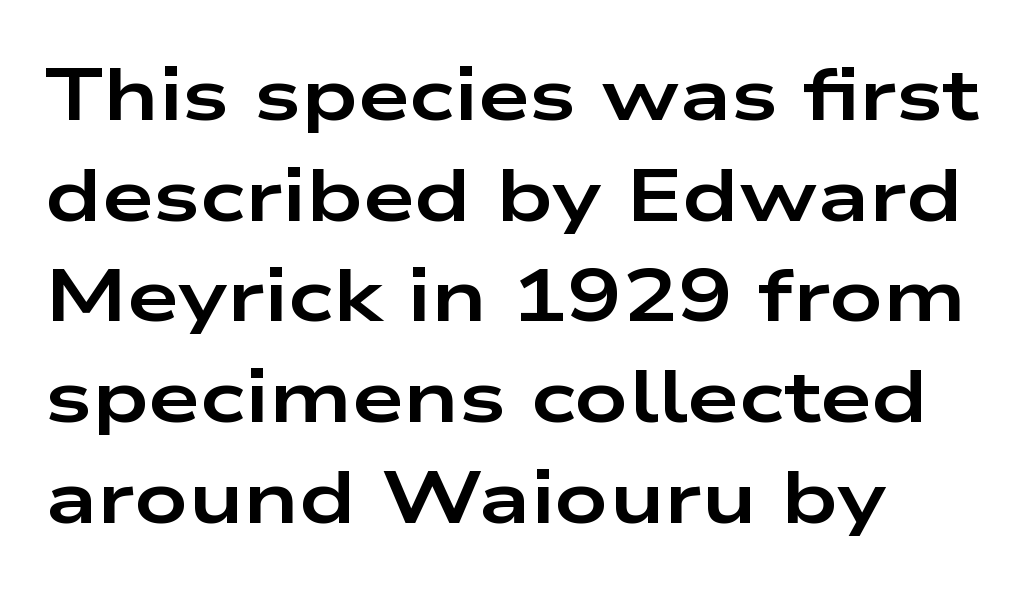
Posture: upright roman. Between one letter and the next there's only the usual sliver of space. Nothing sits at the stroke ends, so this counts as sans-serif. The paragraph has a hard left edge and a soft right edge. Each letter keeps its own natural width here, so spacing adapts to shape. Beneath every word, the page is bare.
